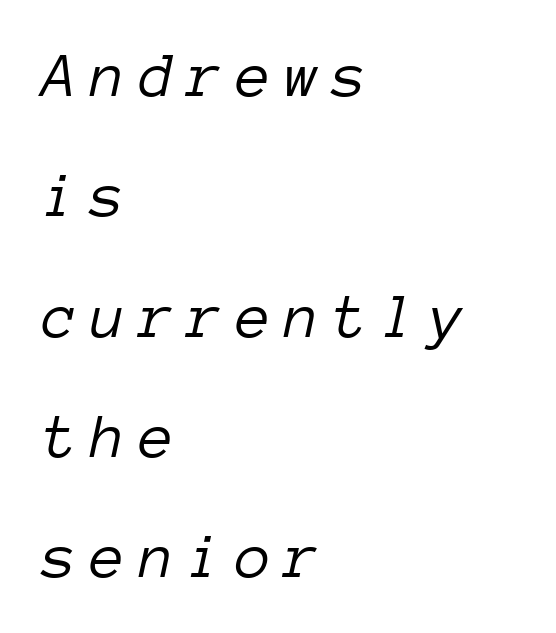
Is the stroke heavy? The answer is a plain regular-or-lighter. Characters are canted at an angle relative to the baseline's perpendicular. The passage shown is not underscored anywhere. Each word looks stretched out because of the extra space between its letters. These lines are rendered in a fixed-pitch font. Visually the block forms a straight wall on the left and a jagged coastline on the right.
